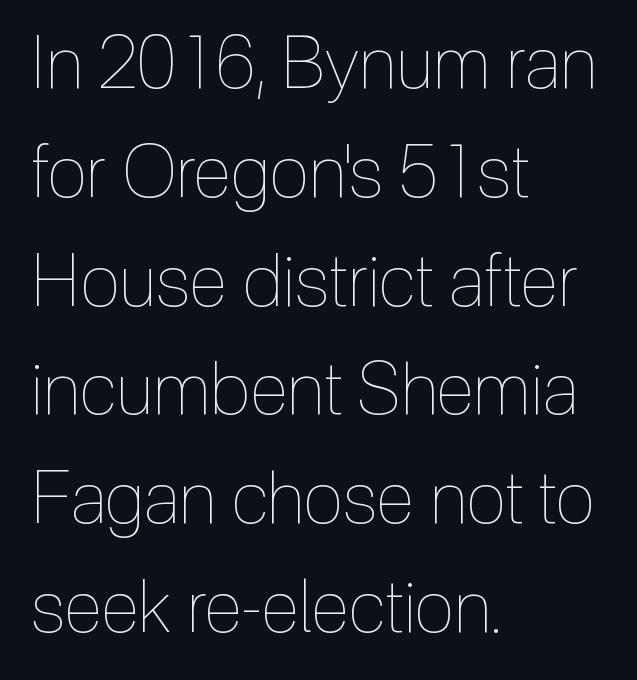
Counters stay open thanks to moderate or lighter strokes. Proportional: the letters do not fall into vertical columns. Tall strokes in this sample are plumb rather than angled. Compared with a centered layout, this one pins lines to the left instead.
